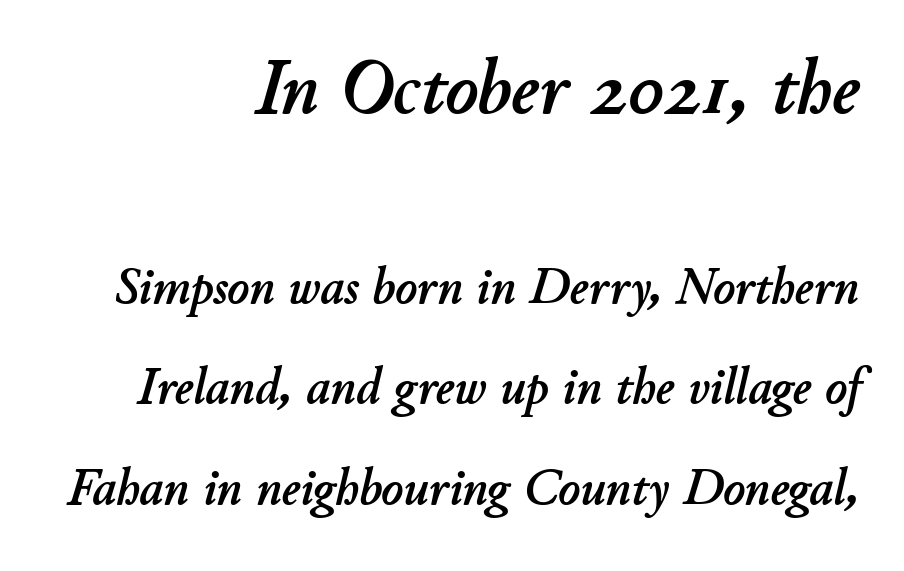
The image shows 78 px text type, italic (leaning right); set right-aligned, loose line spacing (1.93x), normal letter spacing, not underlined; the first (top) block is 1.5x larger; low stroke contrast and a small x-height.
